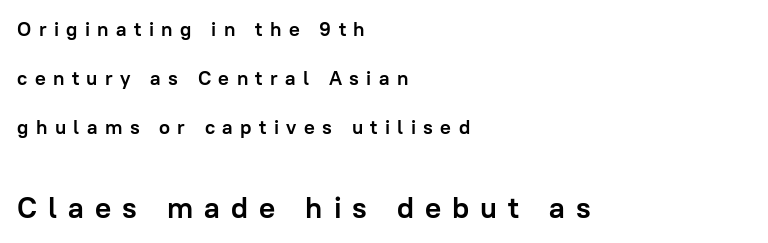
{"serif": "no", "italic": "no", "bold": "yes", "weight": "semibold", "width": "normal", "stroke_contrast": "low", "x_height": "medium", "monospaced": "no", "underline": "no", "align": "left", "line_spacing": "loose", "line_spacing_ratio": 2.46, "letter_spacing": "wide", "letter_spacing_em": 0.37, "larger_block": "second", "size_ratio": 1.5, "glyph_px": 30}
